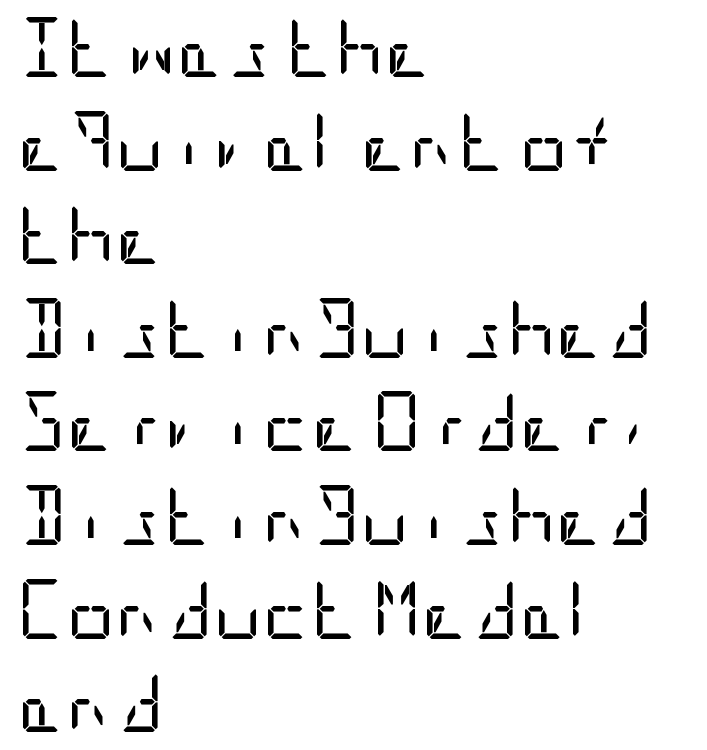
{"serif": "no", "italic": "no", "bold": "no", "weight": "regular", "width": "condensed", "stroke_contrast": "low", "x_height": "large", "underline": "no", "align": "left", "line_spacing": "normal", "line_spacing_ratio": 1.56, "letter_spacing": "normal", "letter_spacing_em": 0.0, "glyph_px": 60}
